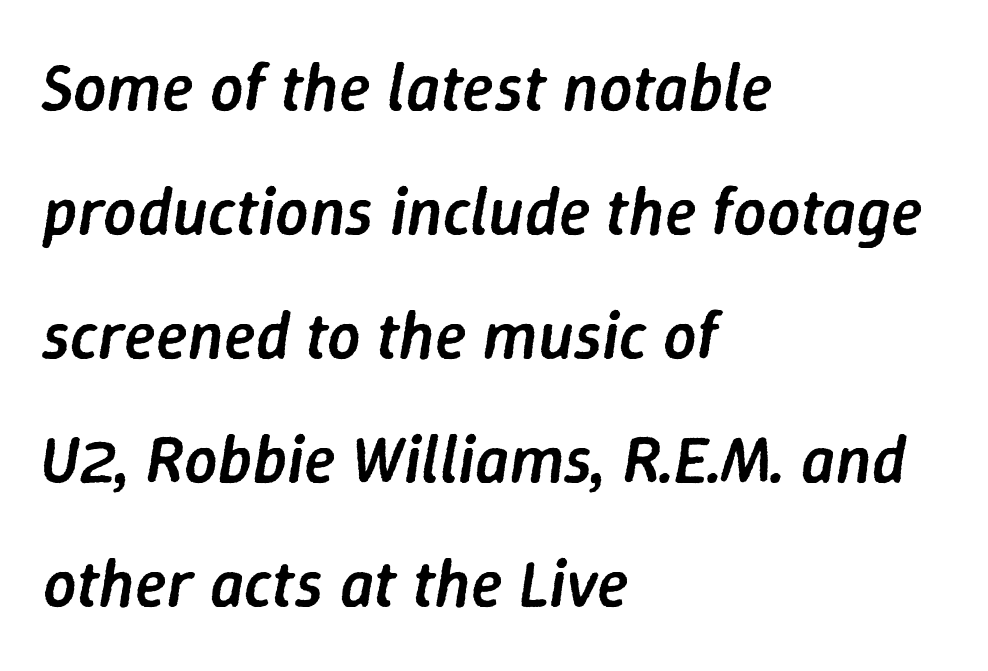
Q: Is the text bold? A: Semi-bold.
Q: Is the text italic (slanted)? A: Yes, it leans right by about 9 degrees.
Q: Is the text underlined? A: No.
Q: How is the paragraph aligned? A: Left-aligned.
Q: Is the spacing between letters normal or unusually wide? A: Normal.
Q: Width (condensed, normal, or wide)? A: Normal.
Q: Stroke contrast? A: Low.
Q: x-height? A: Medium.
Q: Monospaced? A: No.
